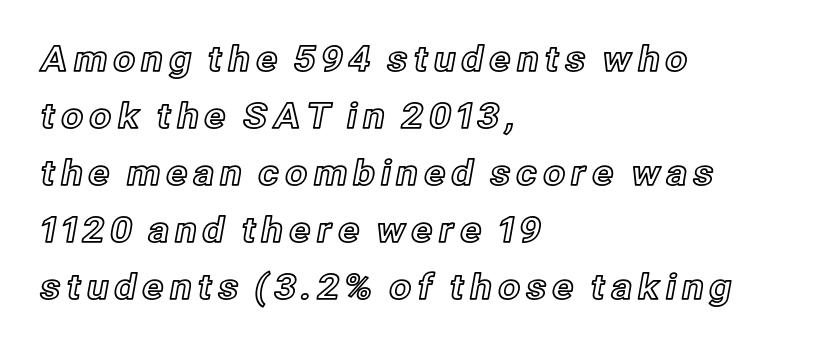
Q: Is the text italic (slanted)? A: Yes.
Q: Is the text underlined? A: No.
Q: How is the paragraph aligned? A: Left-aligned.
Q: Is the spacing between lines tight, normal or loose? A: Normal.
Q: Width (condensed, normal, or wide)? A: Normal.
Q: x-height? A: Medium.
Q: Monospaced? A: No.
